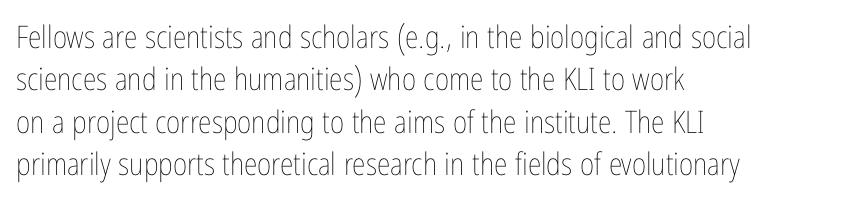
{"italic": "no", "bold": "no", "weight": "thin", "width": "condensed", "stroke_contrast": "low", "x_height": "medium", "monospaced": "no", "underline": "no", "align": "left", "line_spacing": "normal", "line_spacing_ratio": 1.37, "letter_spacing": "normal", "letter_spacing_em": 0.0, "glyph_px": 31}
